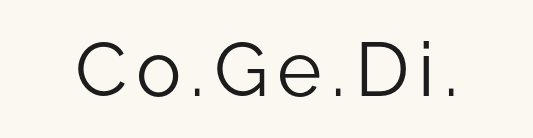
{"serif": "no", "italic": "no", "bold": "no", "weight": "light", "width": "normal", "stroke_contrast": "low", "x_height": "medium", "monospaced": "no", "underline": "no", "glyph_px": 76}
